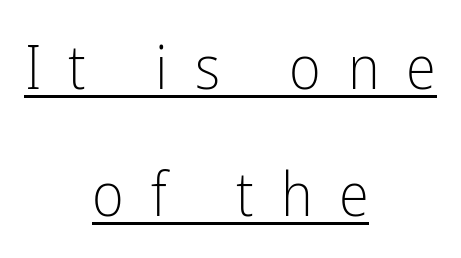
{"serif": "no", "italic": "no", "bold": "no", "weight": "light", "width": "condensed", "stroke_contrast": "low", "x_height": "medium", "monospaced": "no", "underline": "yes", "align": "center", "line_spacing": "loose", "line_spacing_ratio": 2.09, "letter_spacing": "wide", "letter_spacing_em": 0.44, "glyph_px": 61}
